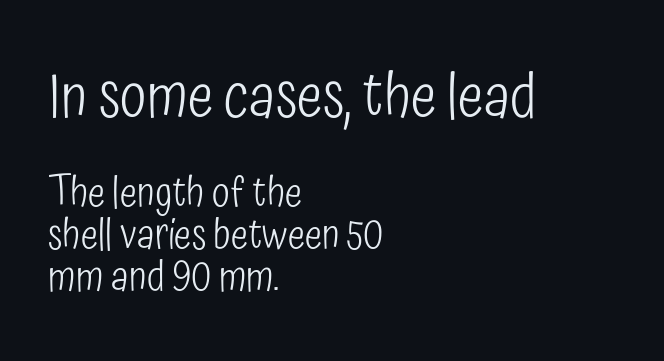
The image shows 61 px light, condensed sans-serif type, upright; set left-aligned, tight line spacing (1.03x), normal letter spacing, not underlined; the first (top) block is 1.49x larger; low stroke contrast and a medium x-height.
